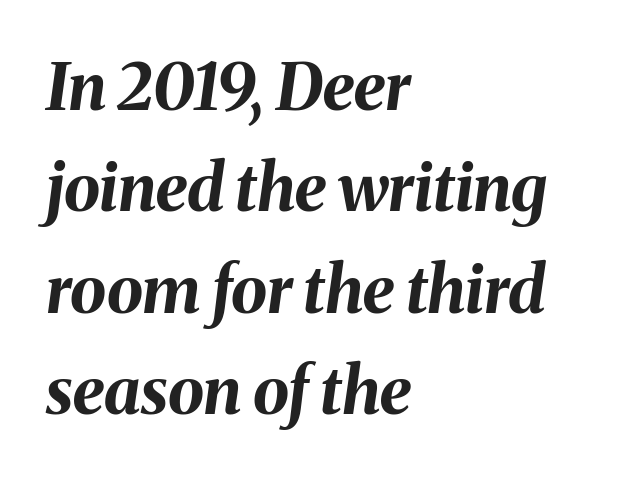
Each glyph is drawn with heavy, bold strokes. The baseline area is clear. The type is set solid horizontally, with unmodified tracking. The axis of the letterforms is tilted away from vertical. The passage shown stacks its lines at a standard gap. Spacing verdict: proportional, widths tailored to each character.
